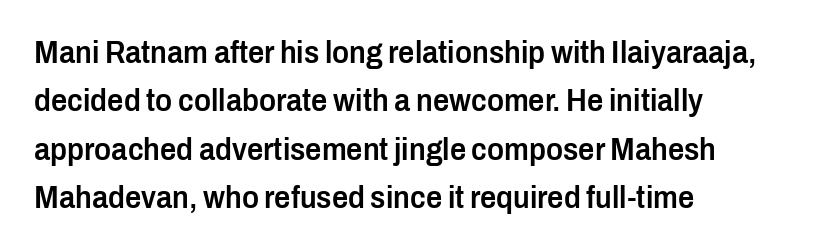
Q: Is the text bold? A: Semi-bold.
Q: Is the text italic (slanted)? A: No, it is upright.
Q: Is the typeface a serif or a sans-serif typeface? A: Sans-serif.
Q: Is the text underlined? A: No.
Q: How is the paragraph aligned? A: Left-aligned.
Q: Is the spacing between letters normal or unusually wide? A: Normal.
Q: Is the spacing between lines tight, normal or loose? A: Normal.
Q: Width (condensed, normal, or wide)? A: Condensed.
Q: Stroke contrast? A: Low.
Q: x-height? A: Medium.
Q: Monospaced? A: No.
